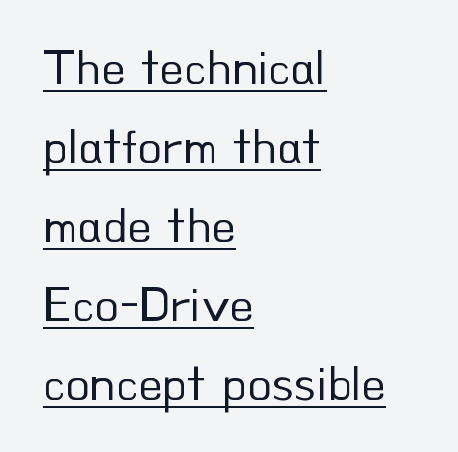
Q: Is the text bold? A: No.
Q: Is the text italic (slanted)? A: No, it is upright.
Q: Is the typeface a serif or a sans-serif typeface? A: Sans-serif.
Q: Is the text underlined? A: Yes.
Q: How is the paragraph aligned? A: Left-aligned.
Q: Is the spacing between letters normal or unusually wide? A: Normal.
Q: Is the spacing between lines tight, normal or loose? A: Normal.
Q: Width (condensed, normal, or wide)? A: Normal.
Q: Stroke contrast? A: Low.
Q: x-height? A: Small.
Q: Monospaced? A: No.
